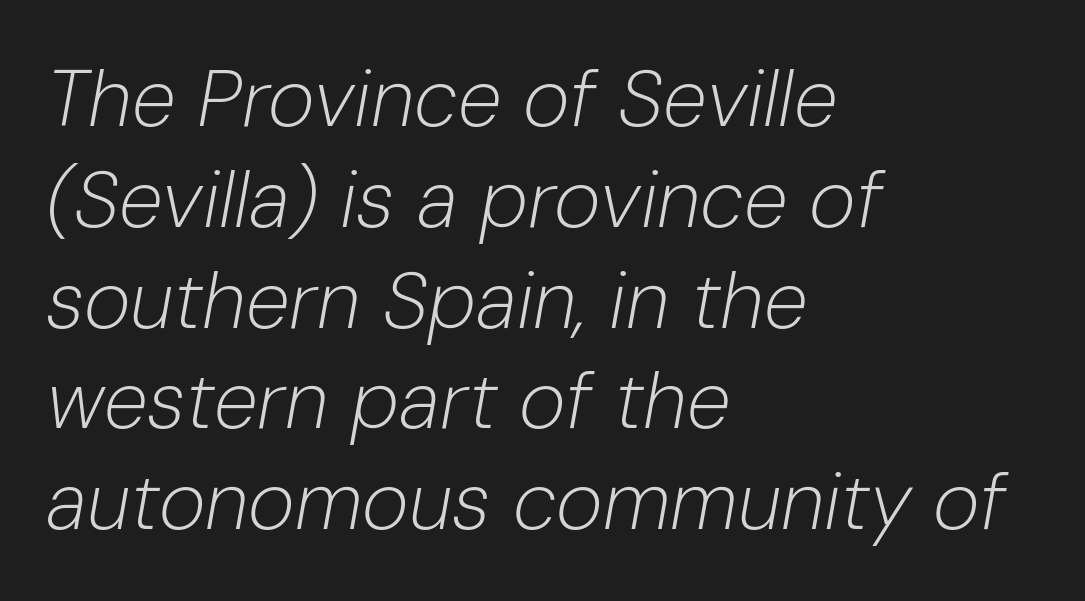
The image shows 80 px light type, italic (leaning right); set left-aligned, normal line spacing (1.26x), normal letter spacing, not underlined; low stroke contrast and a medium x-height.
